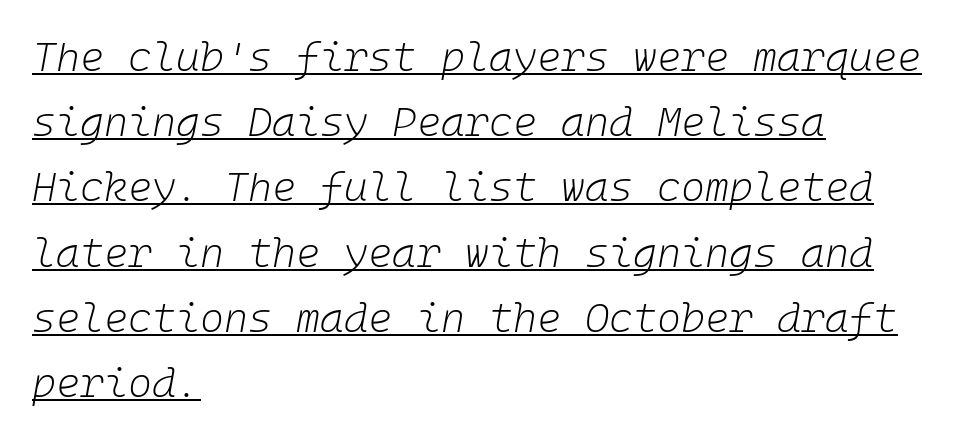
{"italic": "yes", "lean": "right", "slant_degrees": 10, "bold": "no", "weight": "light", "width": "normal", "stroke_contrast": "low", "x_height": "medium", "underline": "yes", "align": "left", "line_spacing": "normal", "line_spacing_ratio": 1.59, "letter_spacing": "normal", "letter_spacing_em": 0.0, "glyph_px": 41}
